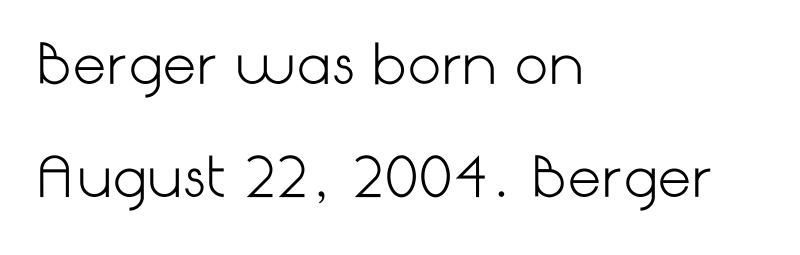
Horizontally, the lines are justified to the leading edge only. Lines of text with bare space underneath. The letters stand upright; this is a roman face. Compared with typical paragraphs, the rows here are farther apart.
